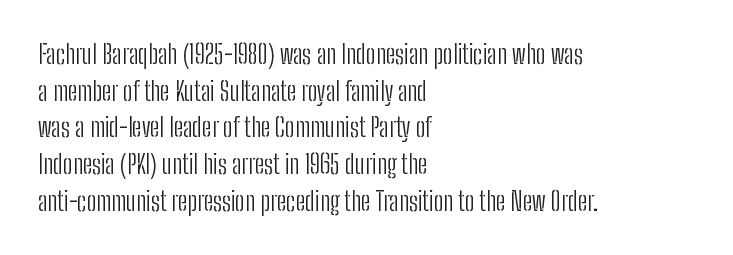
{"italic": "no", "bold": "no", "underline": "no", "align": "left", "line_spacing": "normal", "line_spacing_ratio": 1.41, "letter_spacing": "normal", "letter_spacing_em": 0.0, "glyph_px": 26}
